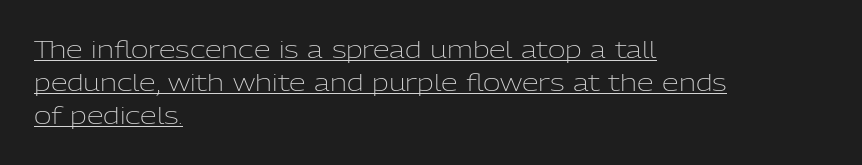
{"italic": "no", "bold": "no", "underline": "yes", "align": "left", "line_spacing": "normal", "line_spacing_ratio": 1.38, "letter_spacing": "normal", "letter_spacing_em": 0.0, "glyph_px": 24}
